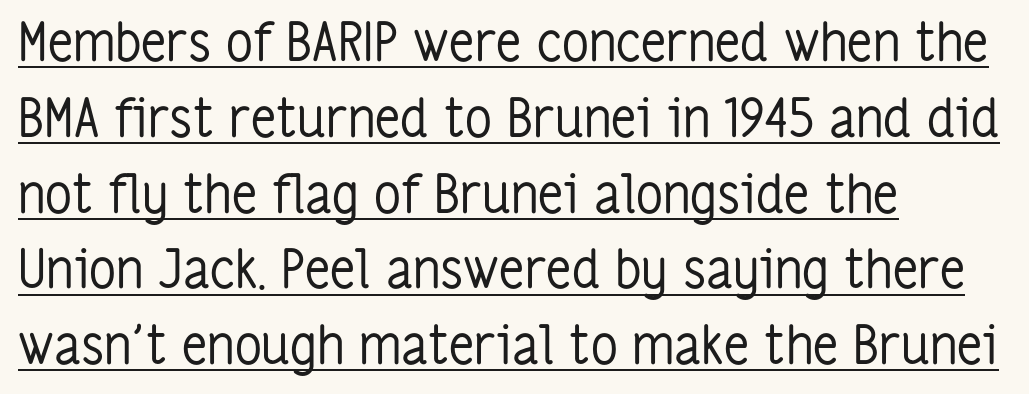
{"serif": "no", "italic": "no", "bold": "no", "weight": "regular", "width": "condensed", "stroke_contrast": "low", "x_height": "medium", "monospaced": "no", "underline": "yes", "align": "left", "line_spacing": "normal", "line_spacing_ratio": 1.43, "letter_spacing": "normal", "letter_spacing_em": 0.0, "glyph_px": 53}
